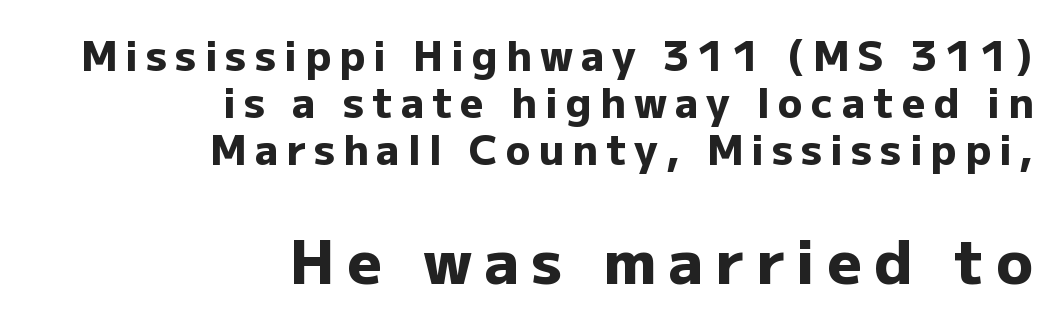
Q: Is the text bold? A: Yes.
Q: Is the text italic (slanted)? A: No, it is upright.
Q: Is the typeface a serif or a sans-serif typeface? A: Sans-serif.
Q: Is the text underlined? A: No.
Q: How is the paragraph aligned? A: Right-aligned.
Q: Is the spacing between letters normal or unusually wide? A: Unusually wide.
Q: Is the spacing between lines tight, normal or loose? A: Tight.
Q: Which block of text is set in a larger size, the first (top) or the second (bottom)? A: The second (bottom) one.
Q: Width (condensed, normal, or wide)? A: Normal.
Q: Stroke contrast? A: Low.
Q: x-height? A: Medium.
Q: Monospaced? A: No.
